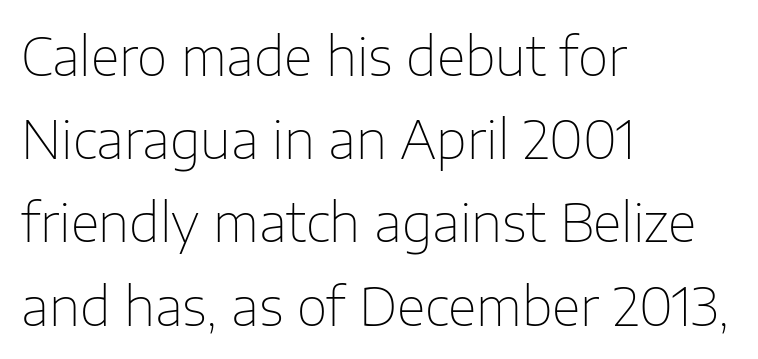
The image shows 53 px thin sans-serif type, upright; set left-aligned, normal line spacing (1.57x), normal letter spacing, not underlined; low stroke contrast and a medium x-height.
